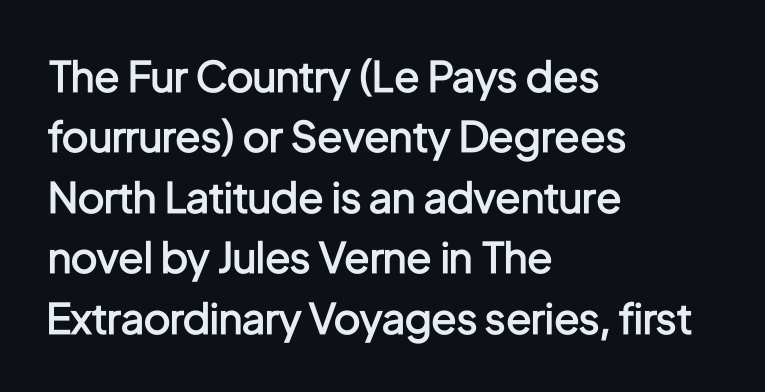
Q: Is the text bold? A: Semi-bold.
Q: Is the text italic (slanted)? A: No, it is upright.
Q: Is the typeface a serif or a sans-serif typeface? A: Sans-serif.
Q: Is the text underlined? A: No.
Q: How is the paragraph aligned? A: Left-aligned.
Q: Is the spacing between letters normal or unusually wide? A: Normal.
Q: Is the spacing between lines tight, normal or loose? A: Normal.
Q: Width (condensed, normal, or wide)? A: Condensed.
Q: Stroke contrast? A: Low.
Q: x-height? A: Medium.
Q: Monospaced? A: No.
